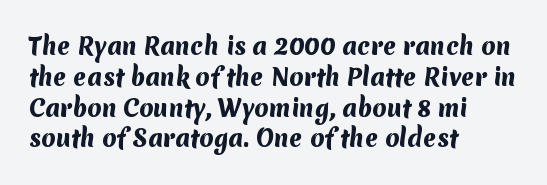
Students, this is bold: see how much ink each stroke carries. Alignment: flush left. Rows of type keep a routine distance in the vertical direction. Lines of text with bare space underneath. The letters sit at their default tracking, neither squeezed nor spread.
